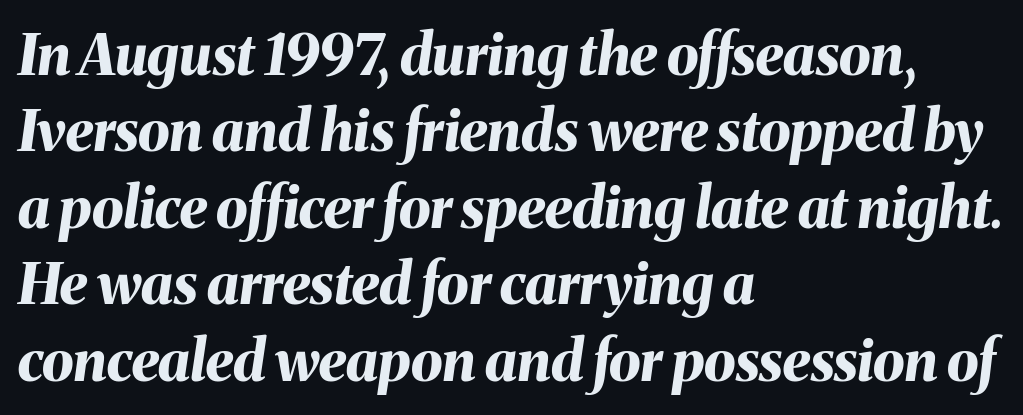
{"italic": "yes", "lean": "right", "slant_degrees": 8, "bold": "yes", "weight": "bold", "width": "normal", "stroke_contrast": "medium", "x_height": "medium", "monospaced": "no", "underline": "no", "align": "left", "line_spacing": "normal", "line_spacing_ratio": 1.34, "letter_spacing": "normal", "letter_spacing_em": 0.0, "glyph_px": 57}
